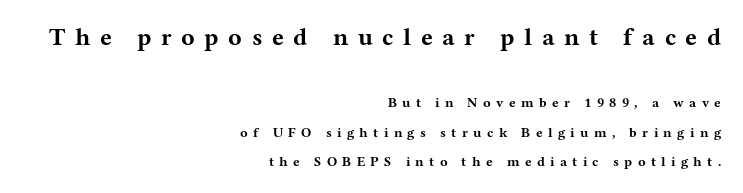
The image shows 25 px bold type, upright; set right-aligned, loose line spacing (2.1x), unusually wide letter spacing (+0.38 em), not underlined; the first (top) block is 1.79x larger.
